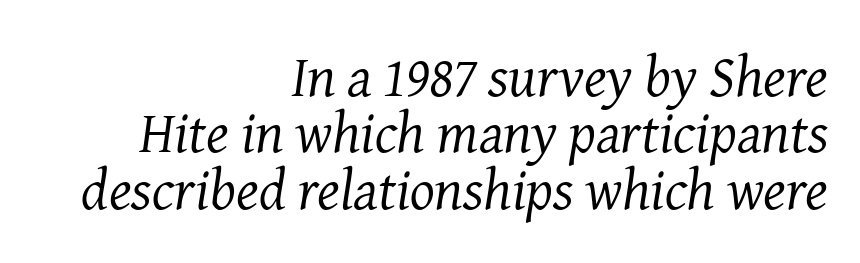
The image shows 58 px regular-weight serif type, italic (leaning right); set right-aligned, tight line spacing (0.97x), normal letter spacing, not underlined; medium stroke contrast and a medium x-height.
